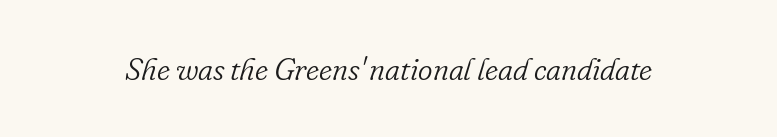
Is the stroke heavy? The answer is a plain regular-or-lighter. Note the varied advance widths — an 'i' is clearly narrower than an 'm'. Standard letterfit; no display-style spreading of the glyphs. This is serif lettering, the kind often seen in printed books.
